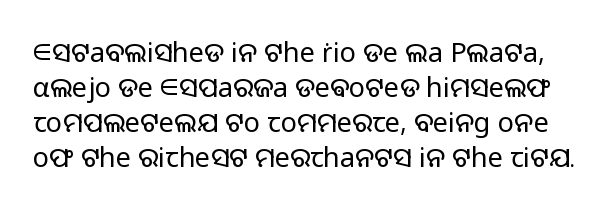
The image shows 27 px text type, upright; set normal line spacing (1.3x), normal letter spacing, not underlined.
